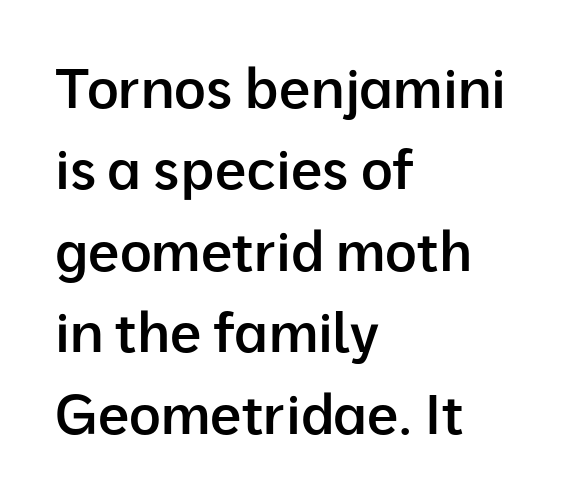
{"serif": "no", "italic": "no", "bold": "semi", "weight": "semibold", "width": "normal", "stroke_contrast": "low", "x_height": "medium", "monospaced": "no", "underline": "no", "align": "left", "line_spacing": "normal", "line_spacing_ratio": 1.48, "letter_spacing": "normal", "letter_spacing_em": 0.0, "glyph_px": 55}
